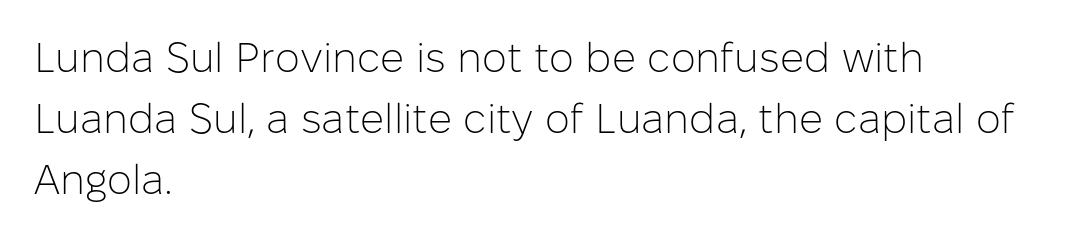
The image shows 42 px light sans-serif type, upright; set left-aligned, normal line spacing (1.45x), normal letter spacing, not underlined; low stroke contrast and a medium x-height.
